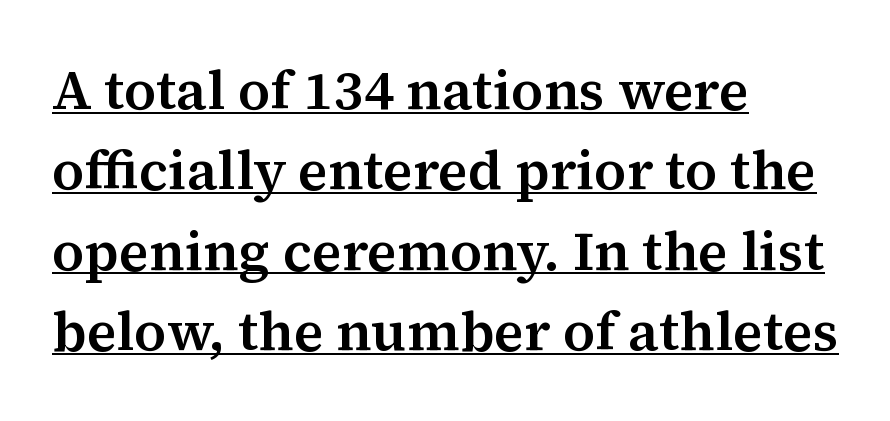
This sample has the flowing, uneven cadence of proportional lettering. The type family on display is of the serif kind. Upright lettering throughout. Short and long lines alike share a common starting point at left.
